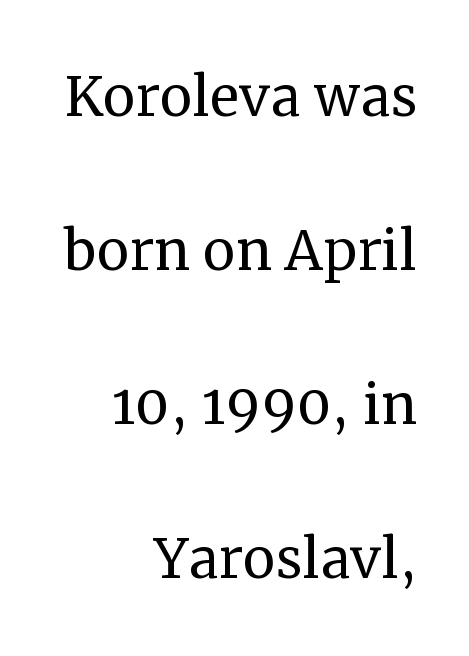
The image shows 73 px regular-weight serif type, upright; set right-aligned, loose line spacing (2.11x), normal letter spacing, not underlined; medium stroke contrast and a medium x-height.
